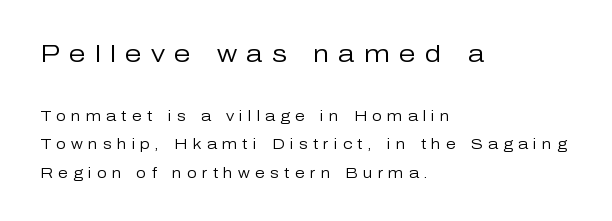
The image shows 24 px text type, upright; set left-aligned, loose line spacing (2.03x), unusually wide letter spacing (+0.38 em), not underlined; the first (top) block is 1.71x larger.
